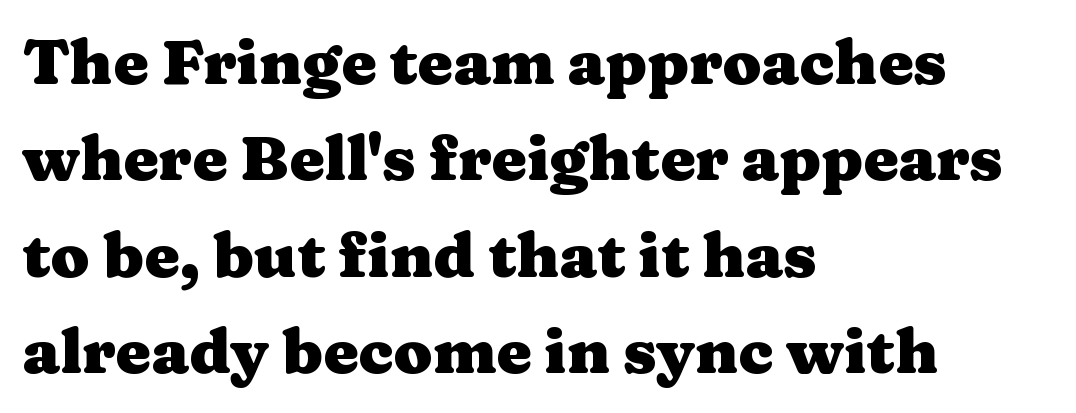
Q: Is the text bold? A: Yes.
Q: Is the text italic (slanted)? A: No, it is upright.
Q: Is the typeface a serif or a sans-serif typeface? A: Serif.
Q: Is the text underlined? A: No.
Q: How is the paragraph aligned? A: Left-aligned.
Q: Is the spacing between letters normal or unusually wide? A: Normal.
Q: Is the spacing between lines tight, normal or loose? A: Normal.
Q: Width (condensed, normal, or wide)? A: Wide.
Q: Stroke contrast? A: Medium.
Q: x-height? A: Medium.
Q: Monospaced? A: No.
